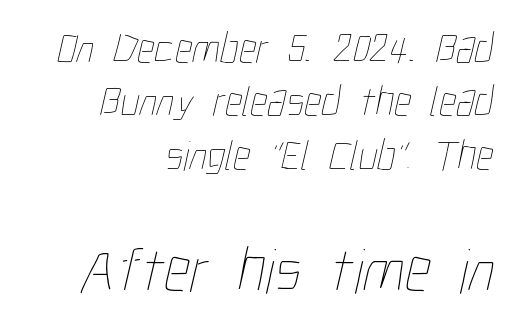
Q: Is the text bold? A: No.
Q: Is the text underlined? A: No.
Q: How is the paragraph aligned? A: Right-aligned.
Q: Is the spacing between letters normal or unusually wide? A: Normal.
Q: Which block of text is set in a larger size, the first (top) or the second (bottom)? A: The second (bottom) one.
Q: Width (condensed, normal, or wide)? A: Condensed.
Q: Stroke contrast? A: Low.
Q: x-height? A: Medium.
Q: Monospaced? A: No.
